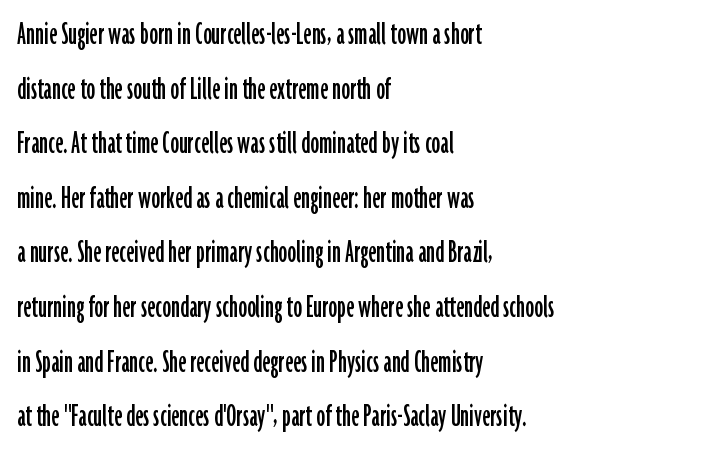
{"serif": "no", "italic": "no", "width": "condensed", "stroke_contrast": "low", "x_height": "medium", "monospaced": "no", "underline": "no", "align": "left", "line_spacing": "normal", "line_spacing_ratio": 1.56, "letter_spacing": "normal", "letter_spacing_em": 0.0, "glyph_px": 35}
